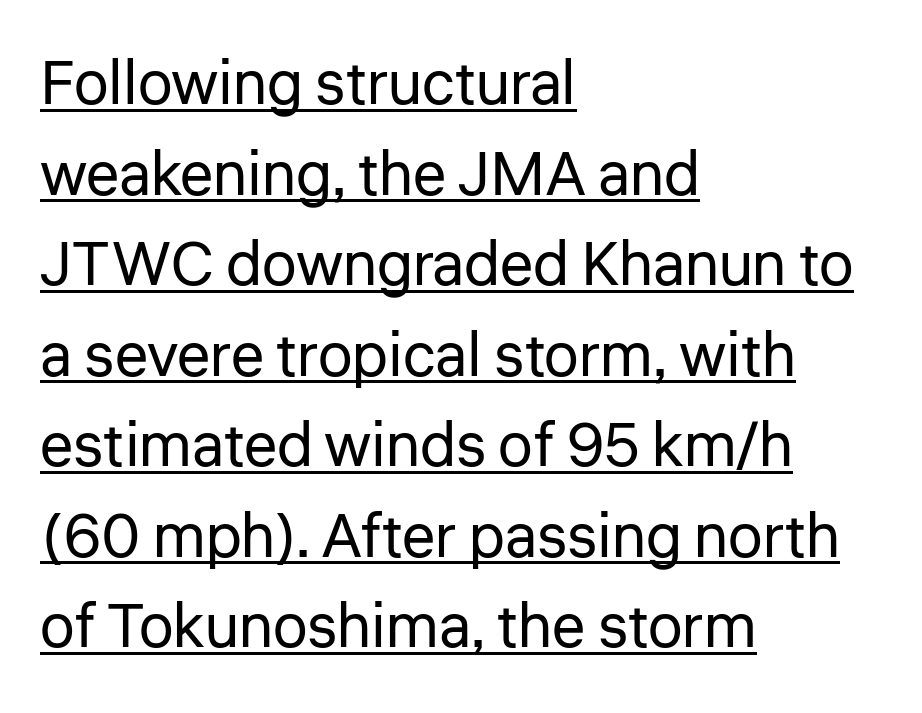
Q: Is the text bold? A: No.
Q: Is the text italic (slanted)? A: No, it is upright.
Q: Is the typeface a serif or a sans-serif typeface? A: Sans-serif.
Q: Is the text underlined? A: Yes.
Q: How is the paragraph aligned? A: Left-aligned.
Q: Is the spacing between letters normal or unusually wide? A: Normal.
Q: Is the spacing between lines tight, normal or loose? A: Normal.
Q: Width (condensed, normal, or wide)? A: Normal.
Q: Stroke contrast? A: Low.
Q: x-height? A: Medium.
Q: Monospaced? A: No.
